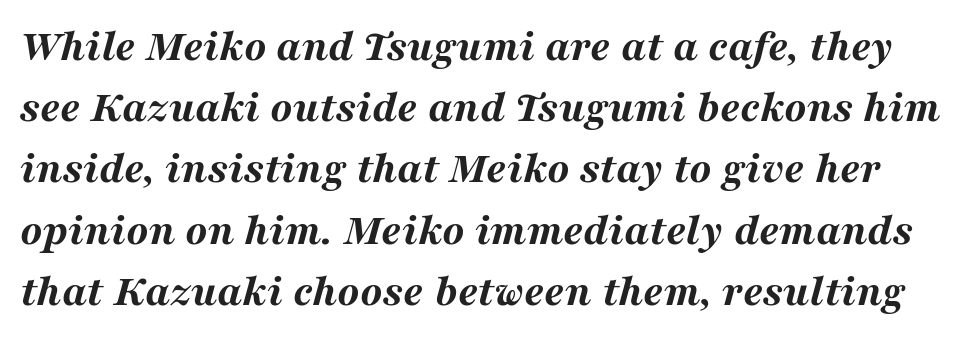
As a designer I'd log this as weight 700, bold. Bare-footed words on every line. Looks like regular typesetting: each glyph gets only the width it needs. You could call the tracking neutral — neither tight nor loose. This sample keeps an unexceptional amount of space between lines.
